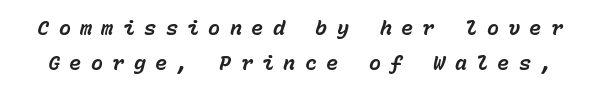
Strokes here are thick enough to call this a true bold. The letters are spread apart with noticeably loose tracking. The lettering tilts uniformly, giving the passage an italic look. Type without underlining.
